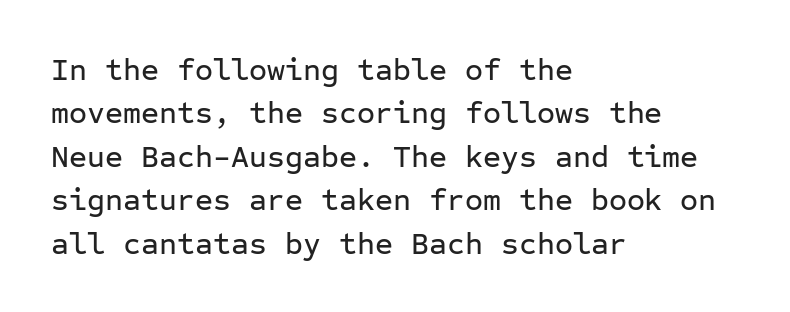
{"serif": "no", "italic": "no", "width": "normal", "stroke_contrast": "low", "x_height": "medium", "monospaced": "yes", "underline": "no", "align": "left", "line_spacing": "normal", "line_spacing_ratio": 1.4, "letter_spacing": "normal", "letter_spacing_em": 0.0, "glyph_px": 31}
